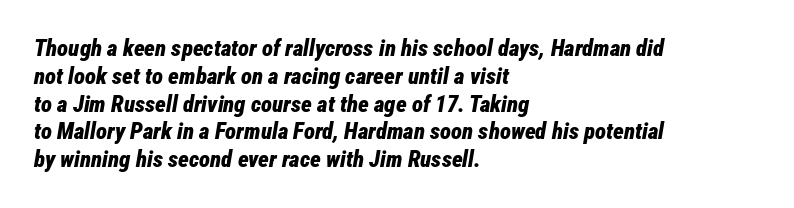
The image shows 23 px bold type, italic (leaning right); set left-aligned, line spacing 1.21x, normal letter spacing, not underlined.
